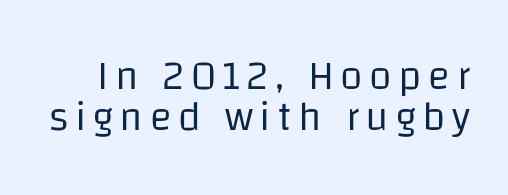
Q: Is the text bold? A: No.
Q: Is the text italic (slanted)? A: No, it is upright.
Q: Is the typeface a serif or a sans-serif typeface? A: Sans-serif.
Q: Is the text underlined? A: No.
Q: Is the spacing between lines tight, normal or loose? A: Tight.
Q: Width (condensed, normal, or wide)? A: Normal.
Q: Stroke contrast? A: Low.
Q: x-height? A: Large.
Q: Monospaced? A: No.
